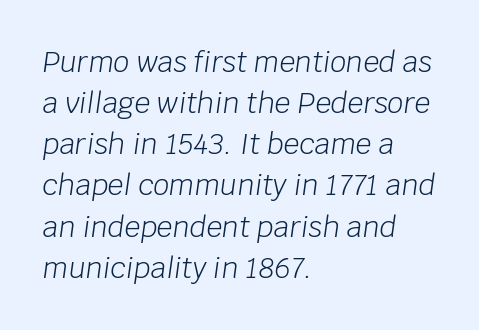
The image shows 28 px light type, italic (leaning right); set left-aligned, normal line spacing (1.47x), normal letter spacing, not underlined; low stroke contrast and a large x-height.
